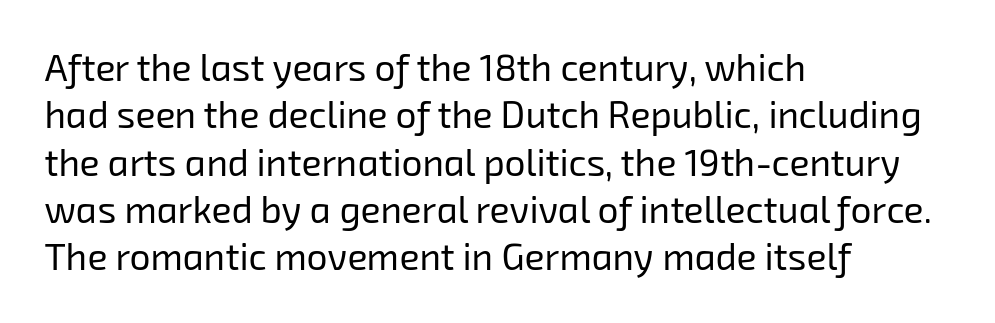
You could not count columns in this text — the font is proportionally spaced. Each stroke keeps to a modest, everyday thickness or less. There is no visible air inserted between adjacent glyphs. If you measured baseline to baseline, you'd find a middling distance. Left-aligned paragraph, ragged on the right. A clean baseline with only descenders dipping below it.
